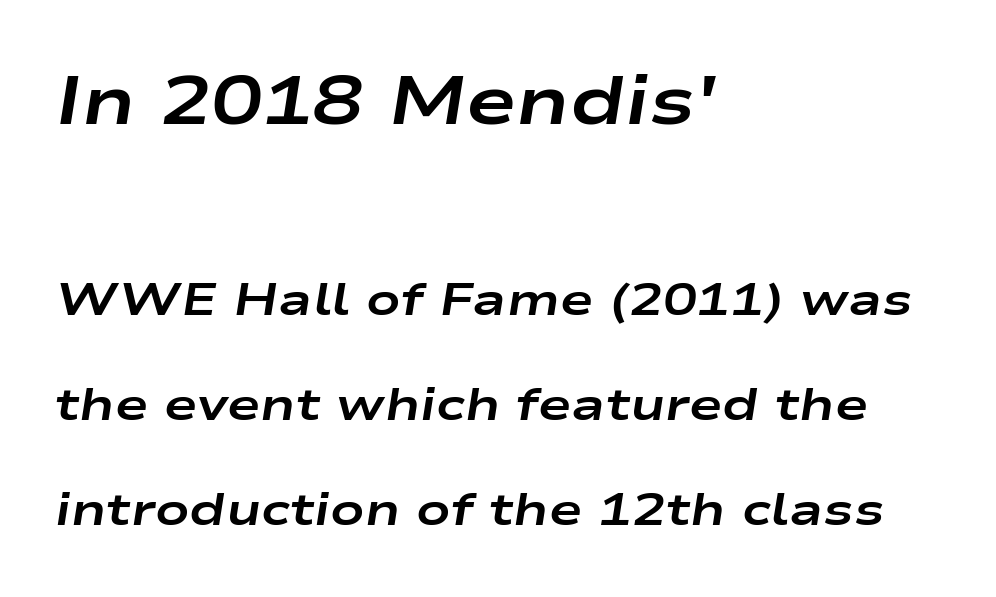
On the weight axis this lands at bold, roughly 700. The paragraph shown leans on its left margin. The designer dialed line spacing up above the default. Standard letterfit; no display-style spreading of the glyphs. Does the lettering tilt? It does — this is italic. Character widths vary here, with narrow letters taking less room than wide ones.
